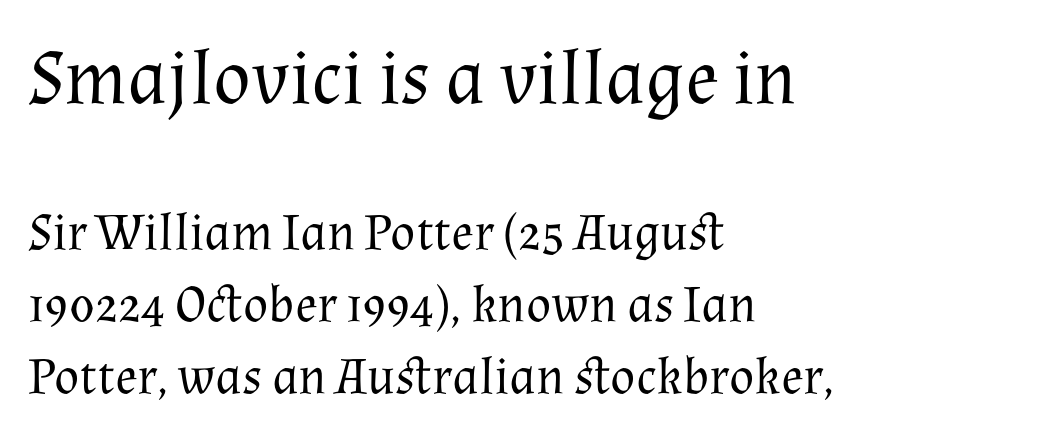
Size hierarchy here favors the leading block over the trailing one. Ascenders rise straight up at ninety degrees. The strokes are not fattened; the text isn't bold. Horizontal bands of white between lines are of average thickness.
